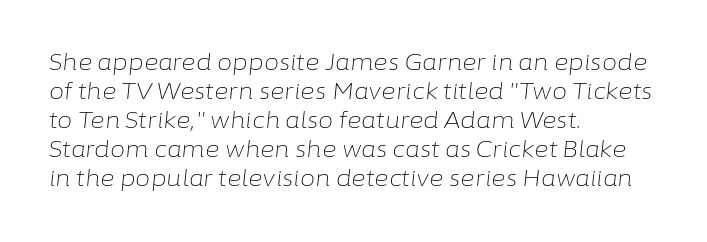
{"italic": "yes", "lean": "right", "slant_degrees": 6, "bold": "no", "underline": "no", "align": "left", "line_spacing": "normal", "line_spacing_ratio": 1.32, "letter_spacing": "normal", "letter_spacing_em": 0.0, "glyph_px": 22}
